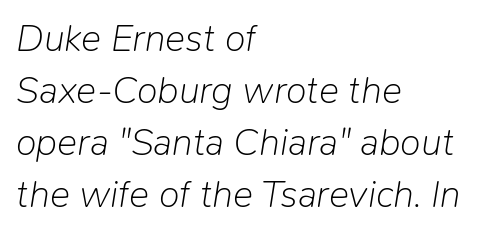
Q: Is the text bold? A: No.
Q: Is the text italic (slanted)? A: Yes, it leans right by about 9 degrees.
Q: Is the text underlined? A: No.
Q: How is the paragraph aligned? A: Left-aligned.
Q: Is the spacing between letters normal or unusually wide? A: Normal.
Q: Is the spacing between lines tight, normal or loose? A: Normal.
Q: Width (condensed, normal, or wide)? A: Normal.
Q: Stroke contrast? A: Low.
Q: x-height? A: Medium.
Q: Monospaced? A: No.
